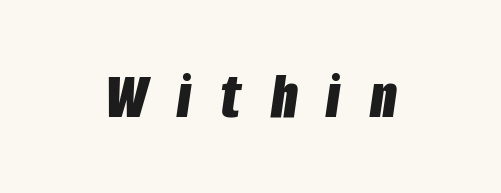
The image shows 68 px bold, condensed type, italic (leaning right); set centered, unusually wide letter spacing (+0.43 em), not underlined; low stroke contrast and a large x-height.
